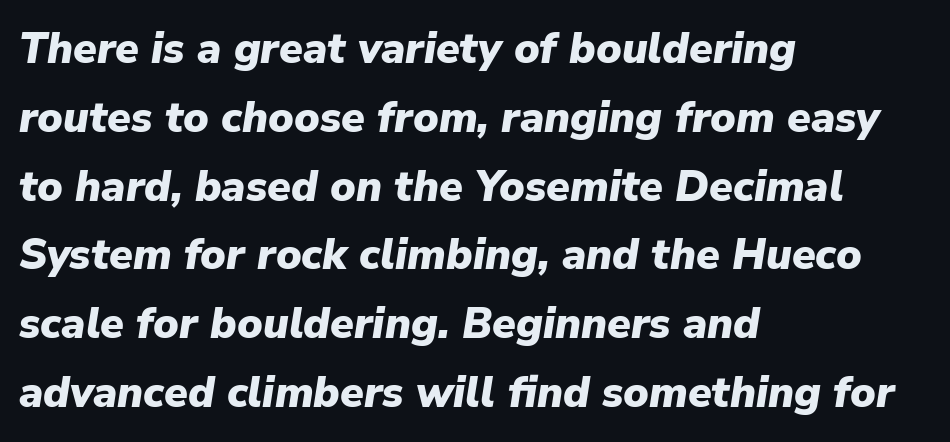
The zone under the glyphs is completely vacant. Notice how thick the strokes are: this is what a full bold looks like. Look at the tracking — it's just the regular setting, nothing added. These lines are rendered in a variable-pitch font. These lines stack with their left ends in a neat column. This block has exactly the height ordinary leading produces.
